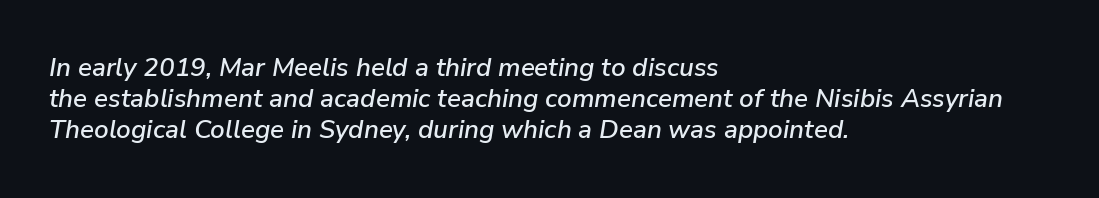
The image shows 26 px text type, italic (leaning right); set left-aligned, line spacing 1.2x, normal letter spacing, not underlined.
